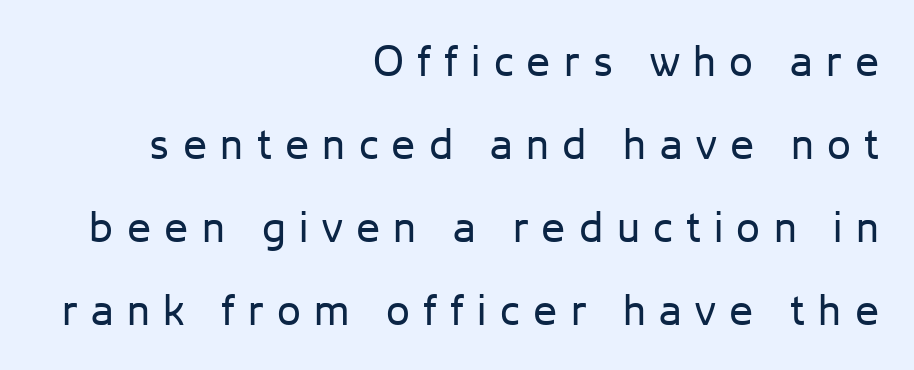
{"serif": "no", "italic": "no", "bold": "no", "weight": "regular", "width": "normal", "stroke_contrast": "low", "x_height": "medium", "monospaced": "no", "underline": "no", "align": "right", "line_spacing": "loose", "line_spacing_ratio": 1.93, "letter_spacing": "wide", "letter_spacing_em": 0.31, "glyph_px": 43}
